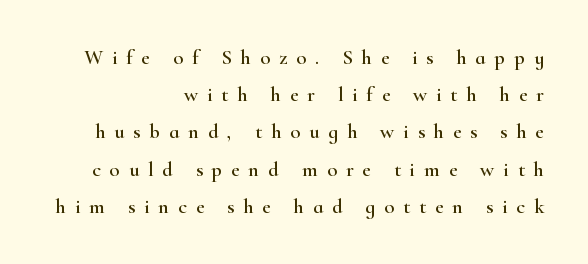
Letters rest on an invisible, unmarked baseline. A flush-right, rag-left setting is used for this passage. Vertical strokes here are truly vertical. How are the letters spaced? Widely, with obvious added tracking.
